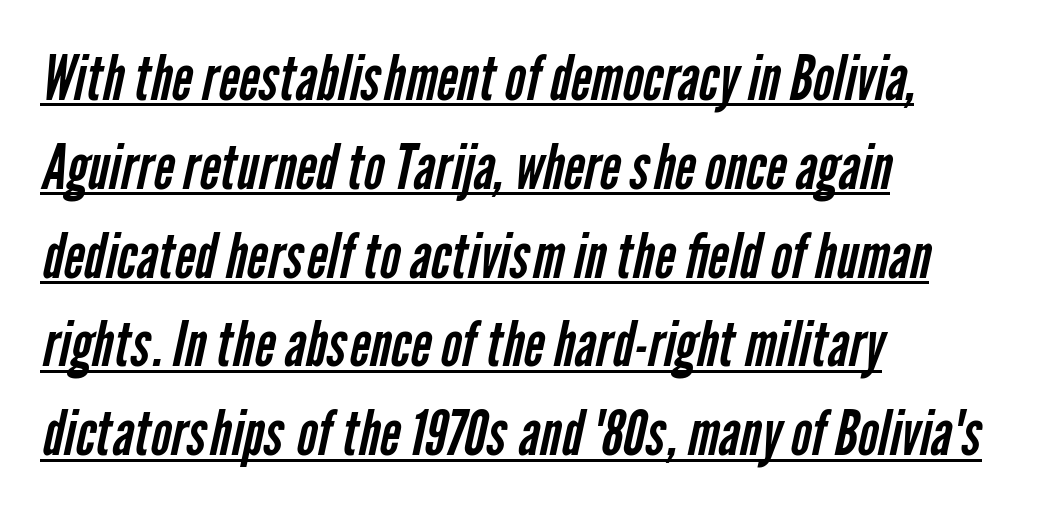
{"serif": "no", "bold": "no", "weight": "regular", "width": "condensed", "stroke_contrast": "low", "x_height": "medium", "monospaced": "no", "underline": "yes", "align": "left", "line_spacing": "normal", "line_spacing_ratio": 1.41, "letter_spacing": "normal", "letter_spacing_em": 0.0, "glyph_px": 63}
